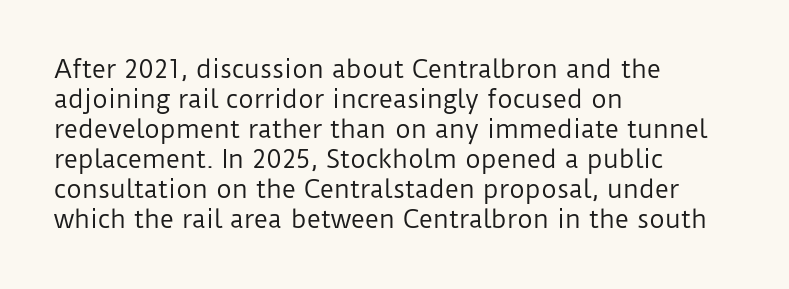
Honestly, there is no underline to notice here at all. The font's upright variant was chosen for this text. Horizontally, the lines are justified to the leading edge only. Bold? No — there's no thickening of the strokes.
